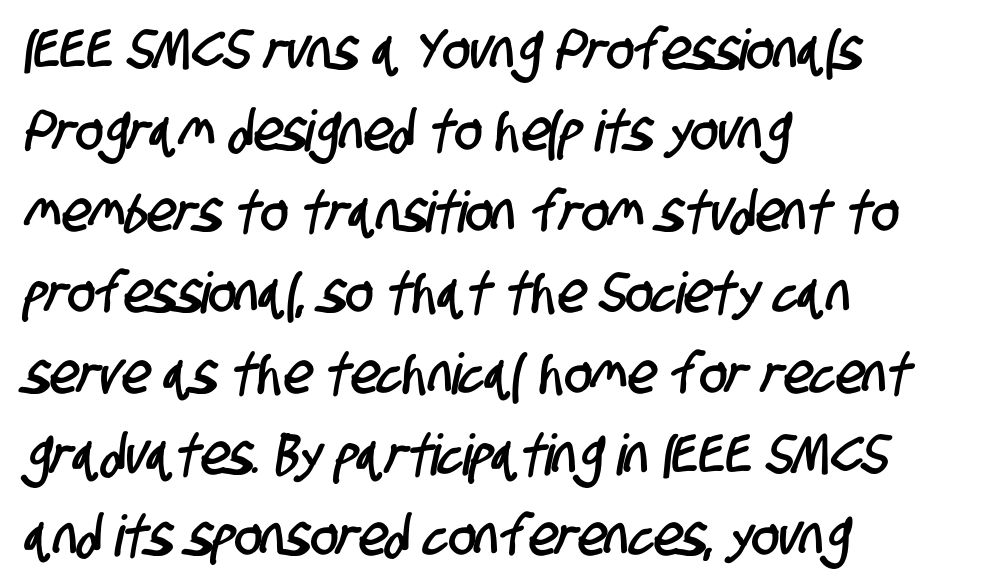
Q: Is the typeface a serif or a sans-serif typeface? A: Sans-serif.
Q: Is the text underlined? A: No.
Q: How is the paragraph aligned? A: Left-aligned.
Q: Is the spacing between letters normal or unusually wide? A: Normal.
Q: Is the spacing between lines tight, normal or loose? A: Normal.
Q: Width (condensed, normal, or wide)? A: Condensed.
Q: Stroke contrast? A: Low.
Q: x-height? A: Large.
Q: Monospaced? A: No.
